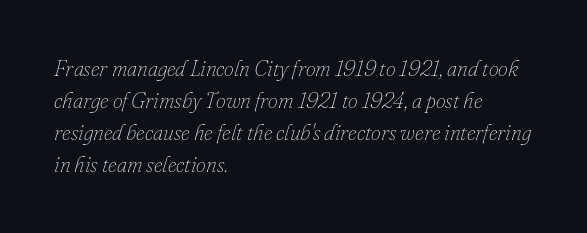
{"italic": "yes", "lean": "right", "slant_degrees": 16, "bold": "no", "underline": "no", "align": "left", "line_spacing": "normal", "line_spacing_ratio": 1.46, "letter_spacing": "normal", "letter_spacing_em": 0.0, "glyph_px": 22}
